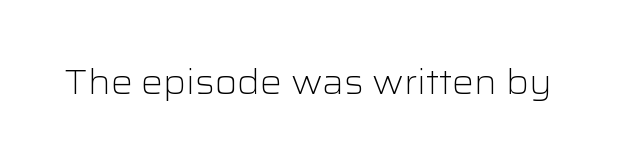
Nope, no serifs anywhere on these letters. Character widths vary here, with narrow letters taking less room than wide ones. Decoration check: the copy has no underline. Short note: letters normally spaced. Rendered with straight, roman letterforms. The font sits on the lighter half of the weight spectrum, regular included.
